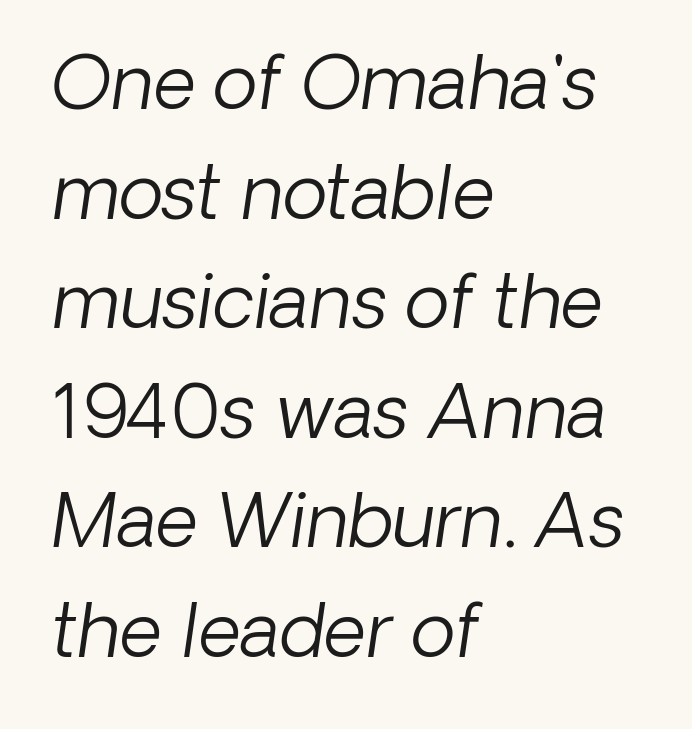
Q: Is the text bold? A: No.
Q: Is the typeface a serif or a sans-serif typeface? A: Sans-serif.
Q: Is the text underlined? A: No.
Q: How is the paragraph aligned? A: Left-aligned.
Q: Is the spacing between letters normal or unusually wide? A: Normal.
Q: Is the spacing between lines tight, normal or loose? A: Normal.
Q: Width (condensed, normal, or wide)? A: Normal.
Q: Stroke contrast? A: Low.
Q: x-height? A: Medium.
Q: Monospaced? A: No.
